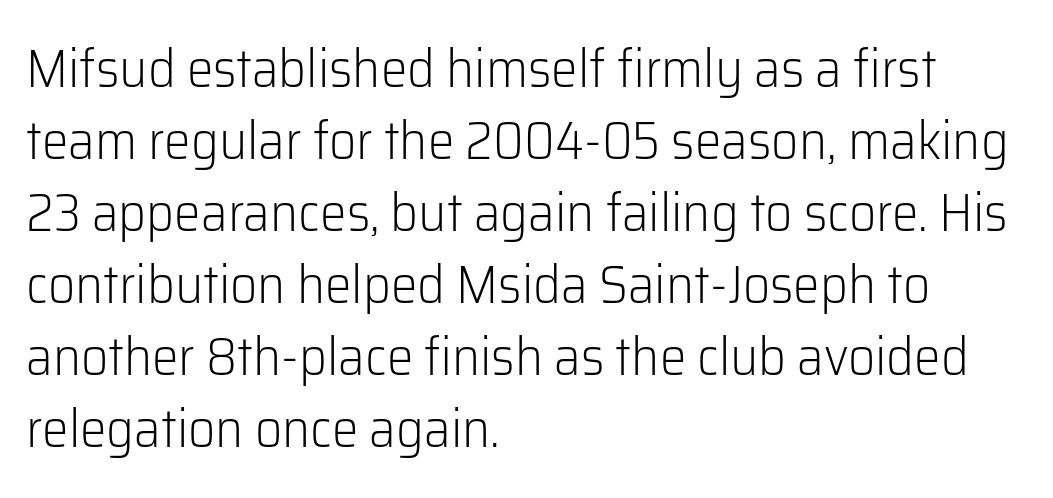
Reading down the block, your eye returns to a fixed left position each line. Anything drawn beneath the words? Only blank space. The characters display no serif detailing; their extremities are plain. The type sits square on the baseline with zero lean. Think of a printed novel: that variable character pitch is what you see here. You could call the tracking neutral — neither tight nor loose.
